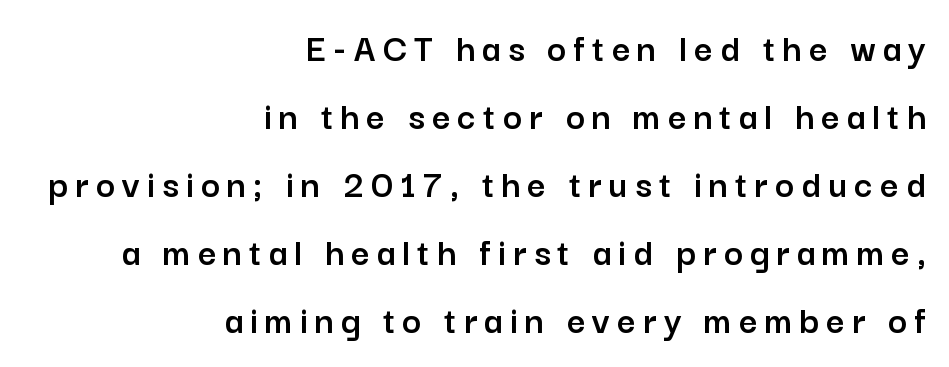
This rendering employs a face without finishing strokes, i.e., a sans-serif. The axis of the letterforms is exactly vertical. Here the designer chose a conventional face with non-uniform glyph widths. These lines are set flush right with a ragged left edge. Lines of text with bare space underneath. The designer left line spacing at the default.
